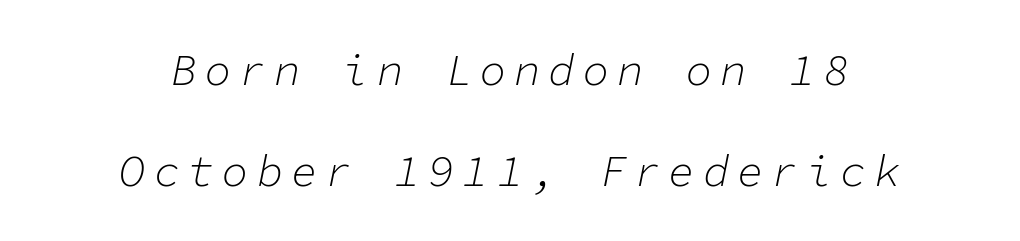
Check the space under the baseline: it is left empty. One glance says open: line gaps are wider than usual. Every row of glyphs is offset so its center matches the block's center. Stems here are at most as thick as an everyday book face. These lines are rendered in a fixed-pitch font.
